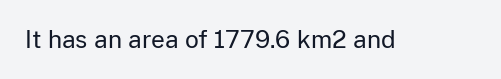
Only glyphs here, with clear space below each row. Notice how the stems are strictly vertical — no italics here. Between one letter and the next there's only the usual sliver of space. Is this a heavy cut? Hardly; it is regular or lighter.
